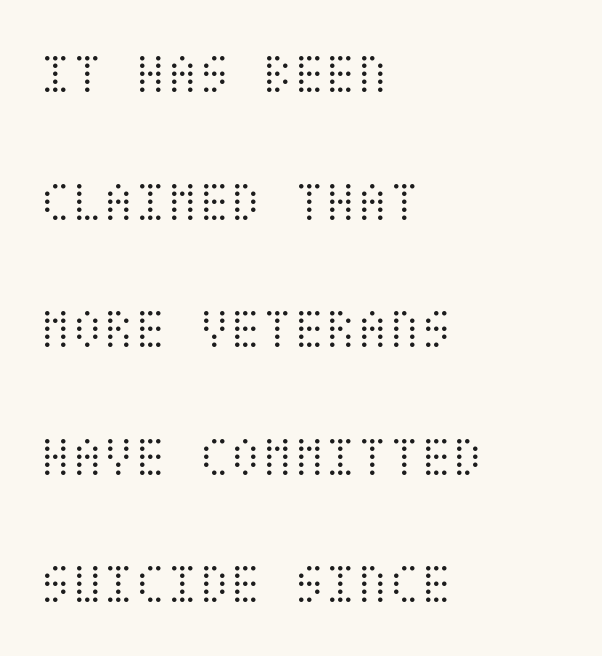
It's the straight-up-and-down kind of type. Horizontal bands of white between lines are thick stripes. The paragraph has a hard left edge and a soft right edge. Beneath every word, the page is bare. The horizontal fit of the characters is conventional and even. The weight would be labelled regular, book, light, or lighter still.
